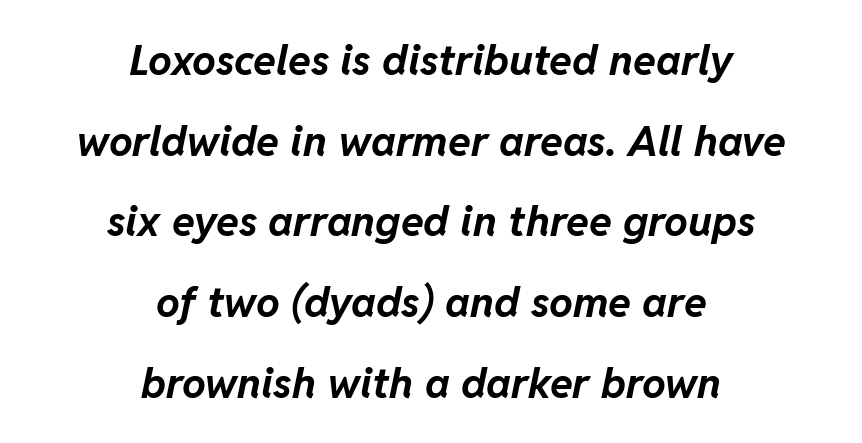
Q: Is the text bold? A: Yes.
Q: Is the text italic (slanted)? A: Yes, it leans right by about 11 degrees.
Q: Is the text underlined? A: No.
Q: How is the paragraph aligned? A: Centered.
Q: Is the spacing between letters normal or unusually wide? A: Normal.
Q: Is the spacing between lines tight, normal or loose? A: Loose.
Q: Width (condensed, normal, or wide)? A: Normal.
Q: Stroke contrast? A: Low.
Q: x-height? A: Medium.
Q: Monospaced? A: No.
